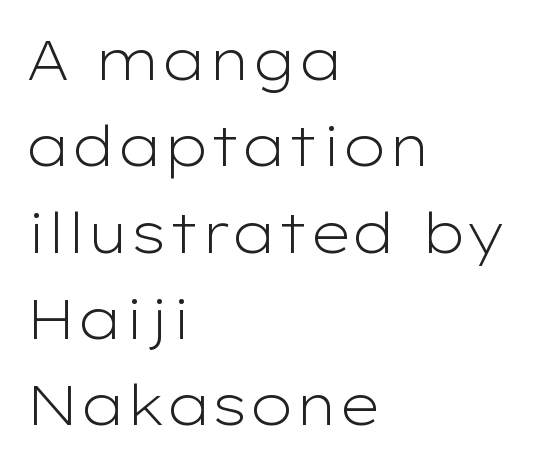
{"serif": "no", "italic": "no", "bold": "no", "weight": "light", "width": "wide", "stroke_contrast": "low", "x_height": "medium", "monospaced": "no", "underline": "no", "align": "left", "line_spacing": "normal", "line_spacing_ratio": 1.57, "letter_spacing": "normal", "letter_spacing_em": 0.0, "glyph_px": 55}
